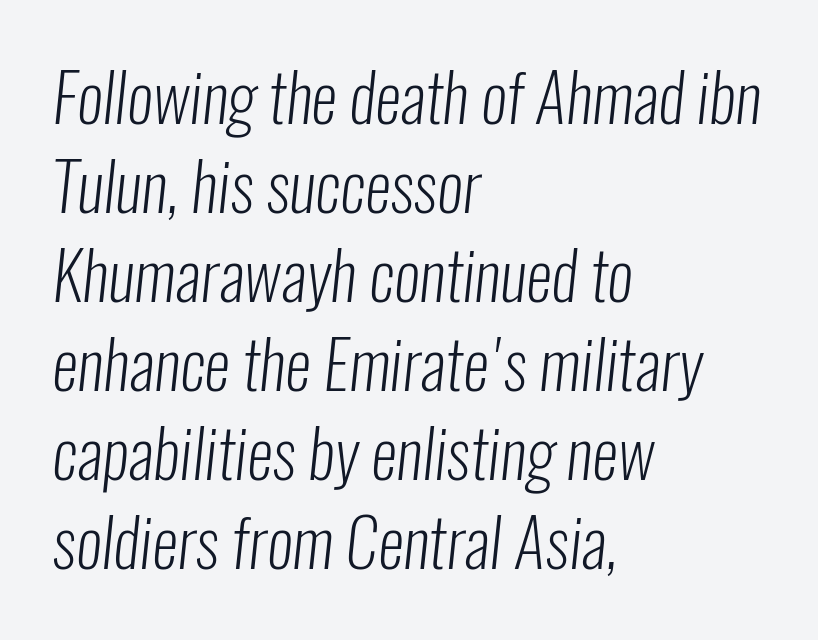
Leading matches the norm, producing a regular column. You could call the tracking neutral — neither tight nor loose. Leftover space on each line is placed entirely after the last word. Just letters on the line, the space beneath them empty. Serifs: no, the terminals of the letterforms are clean.
